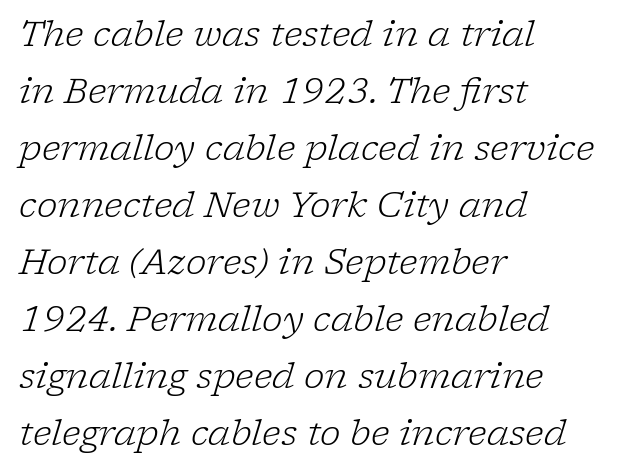
Observe the ordinary spacing: letters are neighbours, not strangers. Visually the block forms a straight wall on the left and a jagged coastline on the right. Characters are canted at an angle relative to the baseline's perpendicular. The passage shown is not underscored anywhere.
